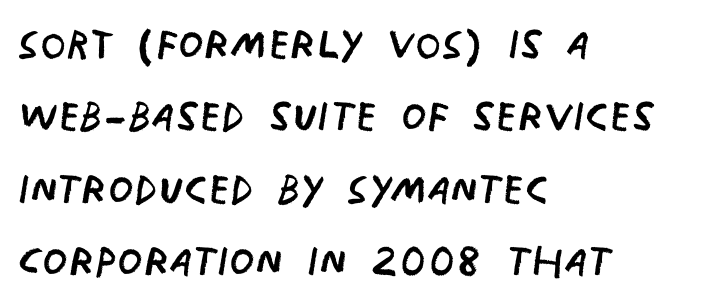
Beneath every word, the page is bare. Note the varied advance widths — an 'i' is clearly narrower than an 'm'. The typesetter chose a ragged-right arrangement here. The gaps between neighbouring characters are ordinary and unremarkable.
